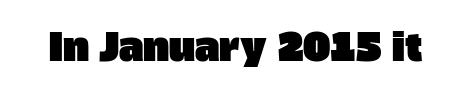
Q: Is the typeface a serif or a sans-serif typeface? A: Sans-serif.
Q: Is the text underlined? A: No.
Q: Is the spacing between letters normal or unusually wide? A: Normal.
Q: Width (condensed, normal, or wide)? A: Normal.
Q: Stroke contrast? A: Low.
Q: x-height? A: Large.
Q: Monospaced? A: No.
